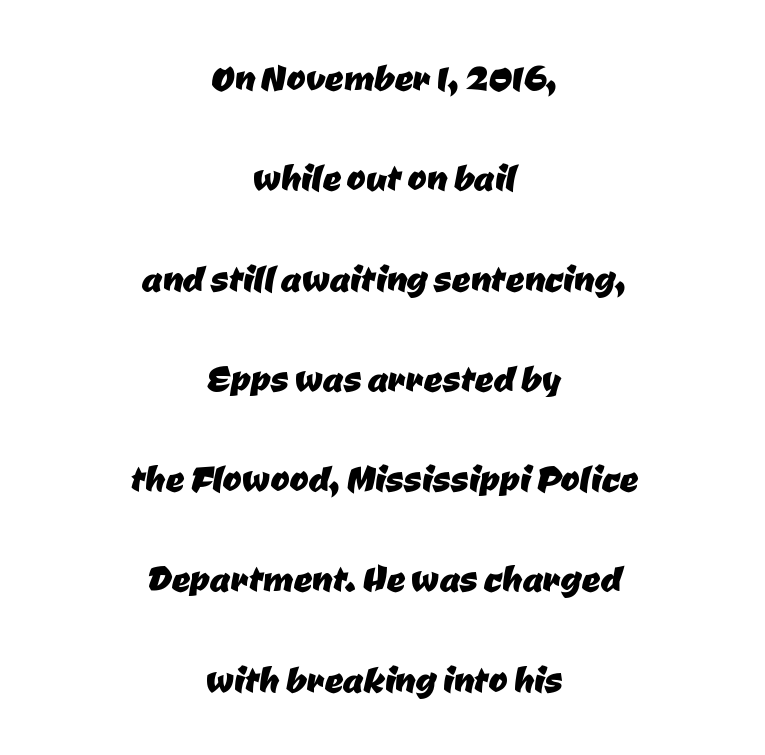
The image shows 46 px sans-serif type; set centered, loose line spacing (2.18x), normal letter spacing, not underlined; low stroke contrast and a medium x-height.
